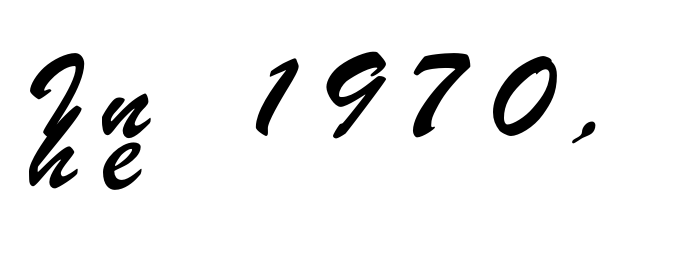
Q: Is the typeface a serif or a sans-serif typeface? A: Sans-serif.
Q: Is the text underlined? A: No.
Q: How is the paragraph aligned? A: Left-aligned.
Q: Is the spacing between letters normal or unusually wide? A: Unusually wide.
Q: Is the spacing between lines tight, normal or loose? A: Tight.
Q: Width (condensed, normal, or wide)? A: Condensed.
Q: Stroke contrast? A: Low.
Q: x-height? A: Small.
Q: Monospaced? A: No.
